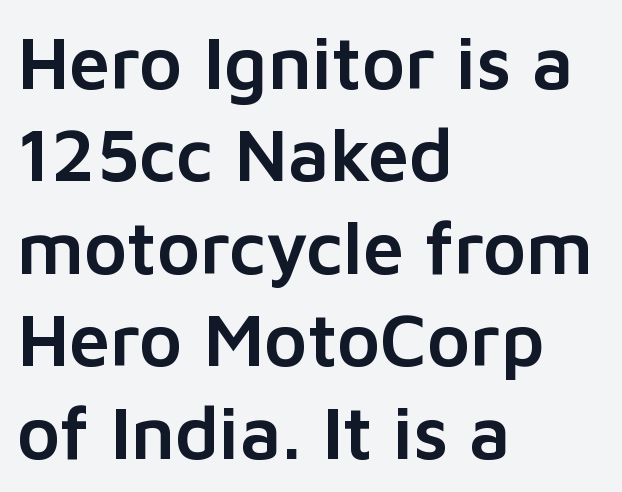
Q: Is the text italic (slanted)? A: No, it is upright.
Q: Is the typeface a serif or a sans-serif typeface? A: Sans-serif.
Q: Is the text underlined? A: No.
Q: How is the paragraph aligned? A: Left-aligned.
Q: Is the spacing between letters normal or unusually wide? A: Normal.
Q: Is the spacing between lines tight, normal or loose? A: Normal.
Q: Width (condensed, normal, or wide)? A: Normal.
Q: Stroke contrast? A: Low.
Q: x-height? A: Medium.
Q: Monospaced? A: No.
